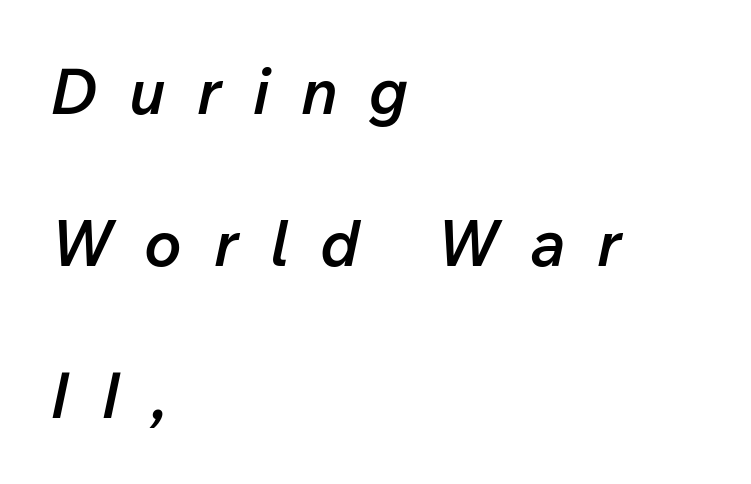
Q: Is the text bold? A: Semi-bold.
Q: Is the text italic (slanted)? A: Yes, it leans right by about 12 degrees.
Q: Is the text underlined? A: No.
Q: How is the paragraph aligned? A: Left-aligned.
Q: Is the spacing between letters normal or unusually wide? A: Unusually wide.
Q: Is the spacing between lines tight, normal or loose? A: Loose.
Q: Width (condensed, normal, or wide)? A: Normal.
Q: Stroke contrast? A: Low.
Q: x-height? A: Medium.
Q: Monospaced? A: No.
